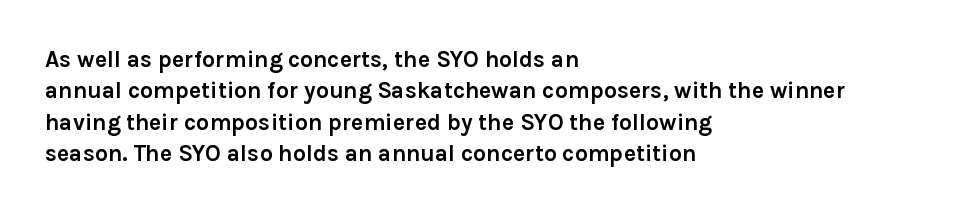
{"italic": "no", "bold": "yes", "underline": "no", "align": "left", "line_spacing": "normal", "line_spacing_ratio": 1.36, "letter_spacing": "normal", "letter_spacing_em": 0.0, "glyph_px": 23}
